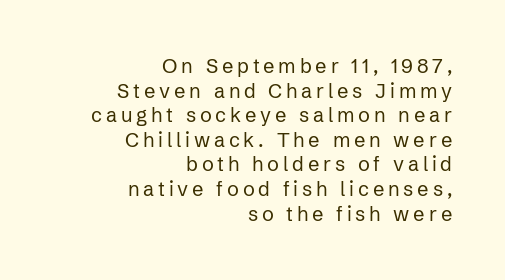
{"italic": "no", "bold": "no", "underline": "no", "align": "right", "line_spacing_ratio": 1.23, "glyph_px": 20}
